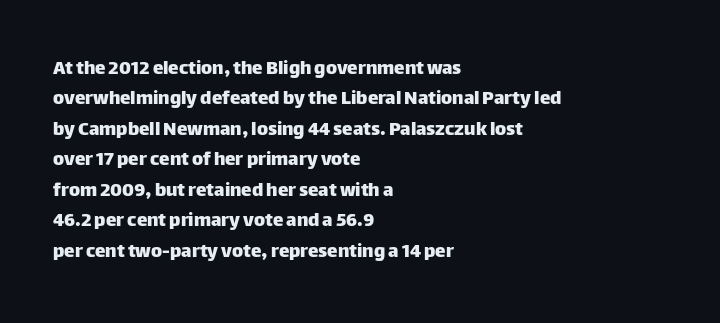
A bare baseline throughout the passage. This rendering uses left alignment, leaving the right contour irregular. Vertical strokes here are truly vertical. Glyph-to-glyph distance matches everyday printed text. If you measured baseline to baseline, you'd find a middling distance.
